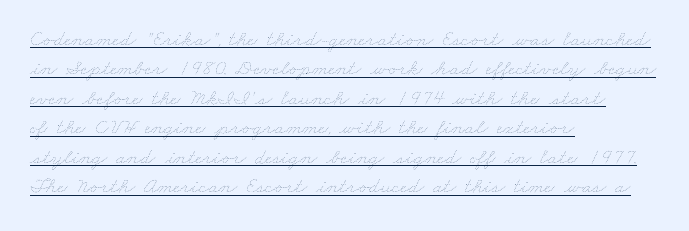
{"bold": "no", "underline": "yes", "align": "left", "line_spacing": "normal", "line_spacing_ratio": 1.34, "letter_spacing": "normal", "letter_spacing_em": 0.0, "glyph_px": 22}
